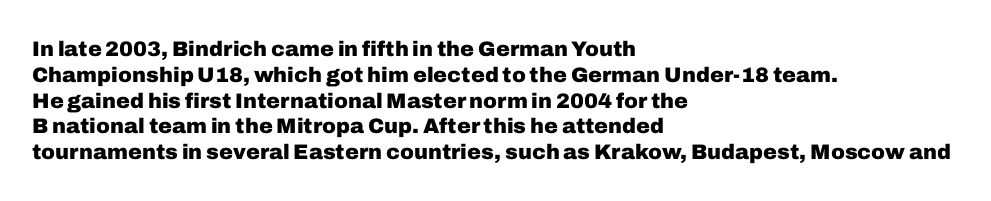
{"italic": "no", "bold": "yes", "underline": "no", "align": "left", "line_spacing_ratio": 1.23, "letter_spacing": "normal", "letter_spacing_em": 0.0, "glyph_px": 21}
